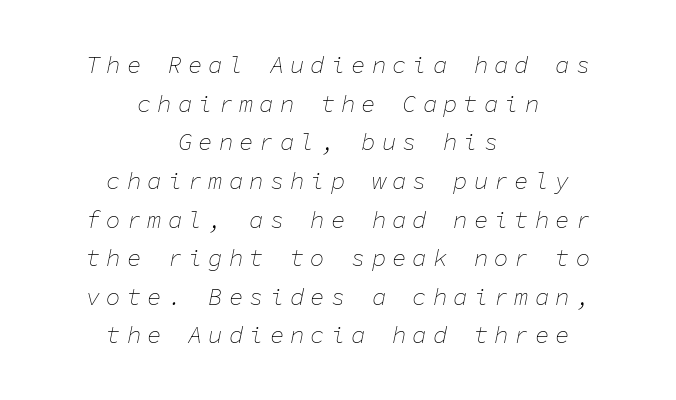
{"italic": "yes", "lean": "right", "slant_degrees": 11, "bold": "no", "underline": "no", "align": "center", "line_spacing": "normal", "line_spacing_ratio": 1.61, "letter_spacing": "wide", "letter_spacing_em": 0.25, "glyph_px": 24}
